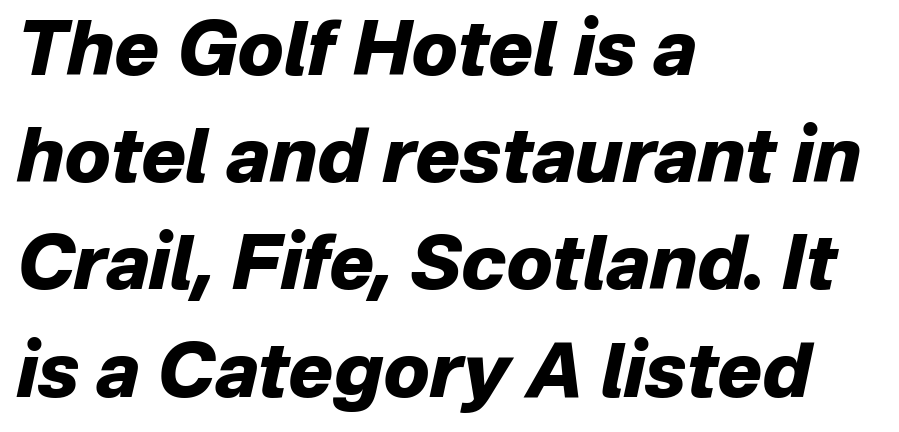
{"italic": "yes", "lean": "right", "slant_degrees": 12, "bold": "yes", "weight": "heavy", "width": "normal", "stroke_contrast": "low", "x_height": "medium", "monospaced": "no", "underline": "no", "align": "left", "line_spacing": "normal", "line_spacing_ratio": 1.43, "letter_spacing": "normal", "letter_spacing_em": 0.0, "glyph_px": 75}
